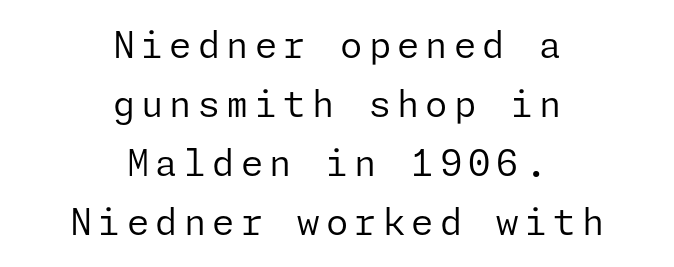
The image shows 36 px regular-weight sans-serif type, upright; set centered, normal line spacing (1.64x), not underlined; low stroke contrast and a medium x-height.
